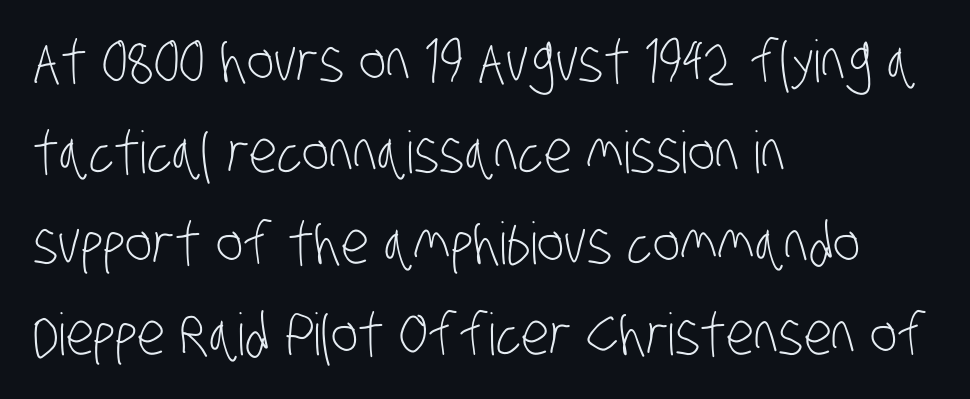
Q: Is the text bold? A: No.
Q: Is the typeface a serif or a sans-serif typeface? A: Sans-serif.
Q: Is the text underlined? A: No.
Q: How is the paragraph aligned? A: Left-aligned.
Q: Is the spacing between letters normal or unusually wide? A: Normal.
Q: Is the spacing between lines tight, normal or loose? A: Normal.
Q: Width (condensed, normal, or wide)? A: Condensed.
Q: Stroke contrast? A: Low.
Q: x-height? A: Large.
Q: Monospaced? A: No.
